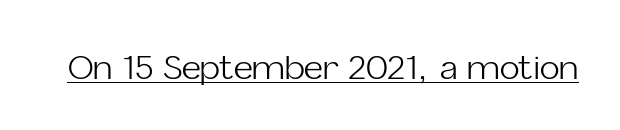
Unlike italic type, these characters show no tilt at all. Do the characters align in a grid? No, the font is proportional. Ink coverage per letter is moderate at most. Nothing sits at the stroke ends, so this counts as sans-serif. Quick note: underline on. These lines keep a tight, regular rhythm from letter to letter.
